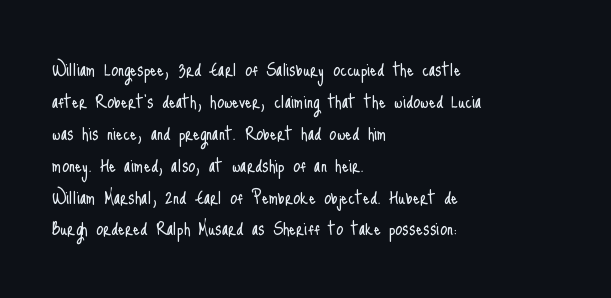
{"italic": "no", "bold": "no", "underline": "no", "align": "left", "line_spacing": "normal", "line_spacing_ratio": 1.45, "letter_spacing": "normal", "letter_spacing_em": 0.0, "glyph_px": 22}
